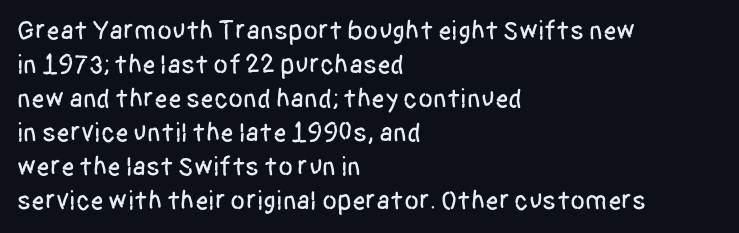
{"italic": "no", "underline": "no", "align": "left", "line_spacing": "normal", "line_spacing_ratio": 1.26, "letter_spacing": "normal", "letter_spacing_em": 0.0, "glyph_px": 27}
